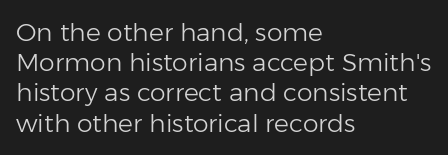
Q: Is the text bold? A: No.
Q: Is the text italic (slanted)? A: No, it is upright.
Q: Is the text underlined? A: No.
Q: How is the paragraph aligned? A: Left-aligned.
Q: Is the spacing between letters normal or unusually wide? A: Normal.
